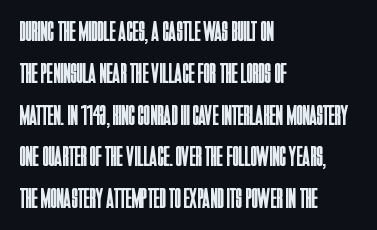
A roman cut, with each character standing at attention. The letterforms sit at book weight or below. I'd call this a sans setting — the letters go barefoot. The specimen omits any rule beneath the text block's lines. What's the leading like? Ordinary, nothing unusual.
